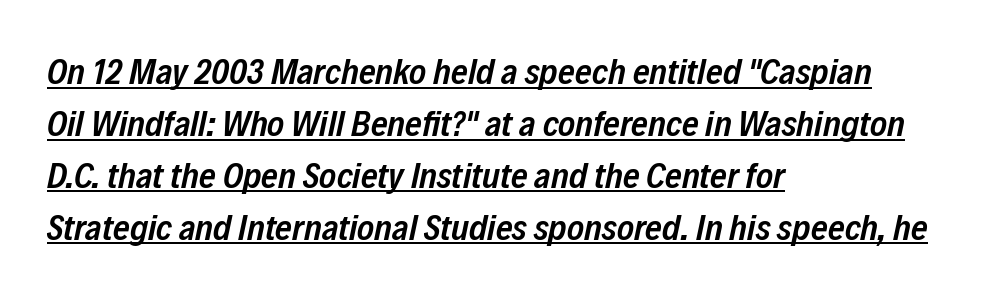
{"italic": "yes", "lean": "right", "slant_degrees": 12, "bold": "semi", "weight": "semibold", "width": "condensed", "stroke_contrast": "low", "x_height": "medium", "monospaced": "no", "underline": "yes", "align": "left", "line_spacing": "normal", "line_spacing_ratio": 1.44, "letter_spacing": "normal", "letter_spacing_em": 0.0, "glyph_px": 36}
